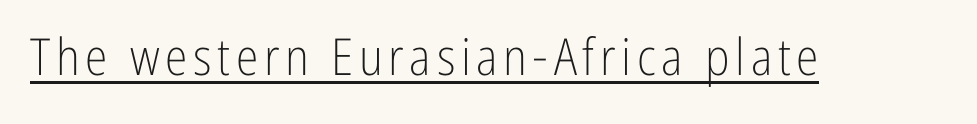
The image shows 51 px light, condensed sans-serif type, upright; set underlined; low stroke contrast and a medium x-height.
